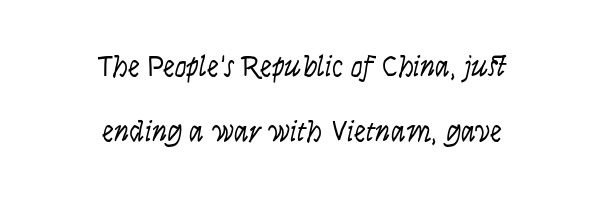
The image shows 30 px light, condensed type, italic (leaning right); set centered, loose line spacing (2.17x), normal letter spacing, not underlined; low stroke contrast and a large x-height.
